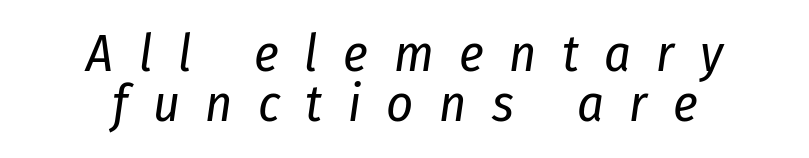
Underlining? Definitely not there. Tracking value appears strongly positive — letters spread wide. Designer's note — italics engaged. The setting favours the middle, as headings and verse often do. Interline gaps are noticeably narrow in this sample. This sample has the flowing, uneven cadence of proportional lettering.
